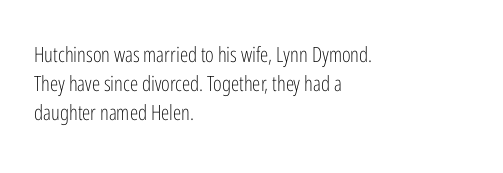
The image shows 21 px text type, upright; set left-aligned, normal line spacing (1.38x), normal letter spacing, not underlined.
